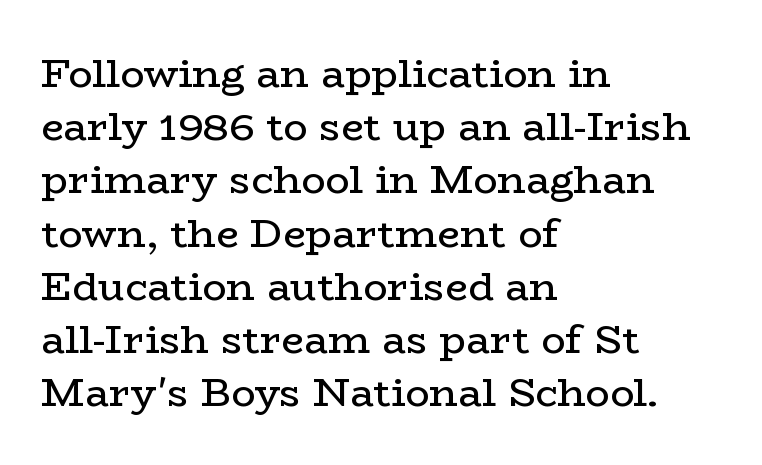
{"serif": "yes", "italic": "no", "bold": "no", "weight": "regular", "width": "wide", "stroke_contrast": "low", "x_height": "medium", "monospaced": "no", "underline": "no", "align": "left", "line_spacing": "normal", "line_spacing_ratio": 1.33, "letter_spacing": "normal", "letter_spacing_em": 0.0, "glyph_px": 40}
